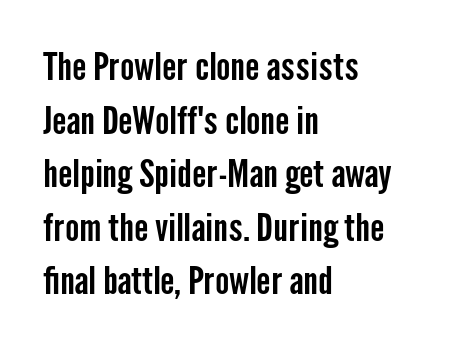
The typeface chosen for these lines omits serifs. Each new line begins a customary step beneath the previous one. Here the designer chose a conventional face with non-uniform glyph widths. In terms of posture, this sample is upright.
